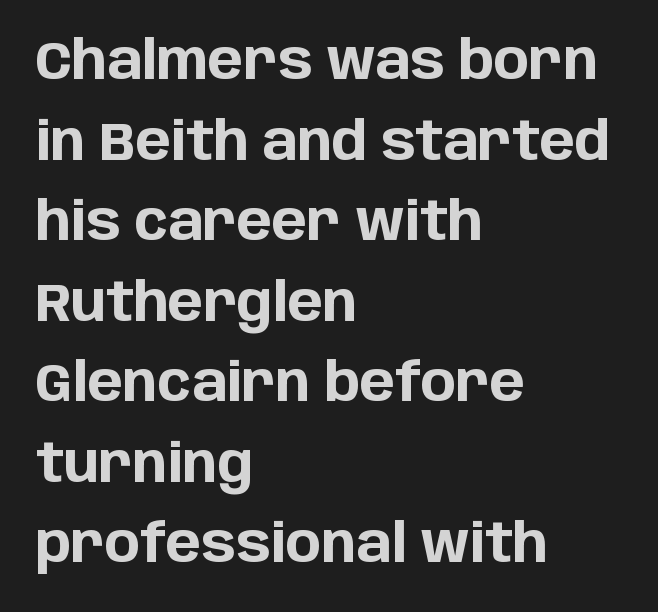
Q: Is the text bold? A: Yes.
Q: Is the text italic (slanted)? A: No, it is upright.
Q: Is the typeface a serif or a sans-serif typeface? A: Sans-serif.
Q: Is the text underlined? A: No.
Q: How is the paragraph aligned? A: Left-aligned.
Q: Is the spacing between letters normal or unusually wide? A: Normal.
Q: Is the spacing between lines tight, normal or loose? A: Normal.
Q: Width (condensed, normal, or wide)? A: Normal.
Q: Stroke contrast? A: Low.
Q: x-height? A: Large.
Q: Monospaced? A: No.
